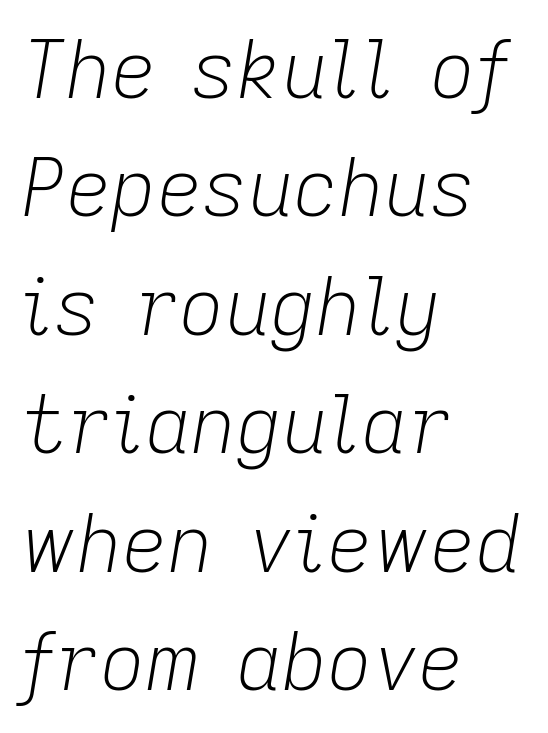
{"italic": "yes", "lean": "right", "slant_degrees": 9, "bold": "no", "weight": "light", "width": "normal", "stroke_contrast": "low", "x_height": "medium", "monospaced": "no", "underline": "no", "align": "left", "line_spacing": "normal", "line_spacing_ratio": 1.5, "letter_spacing": "normal", "letter_spacing_em": 0.0, "glyph_px": 79}
